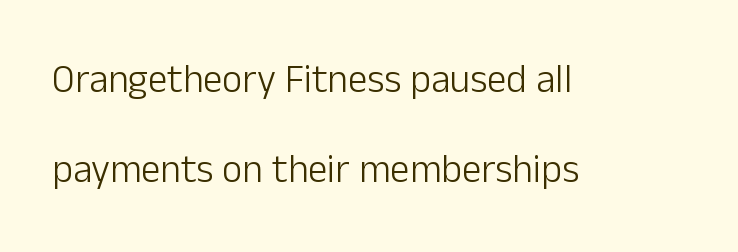
Nope, no serifs anywhere on these letters. Summary of weight: not heavy and not bold. The rendering uses a large line-height, opening up the rows. This sample is left-justified, so line endings fall wherever the words run out. Each row of text sits above clean, open space.
